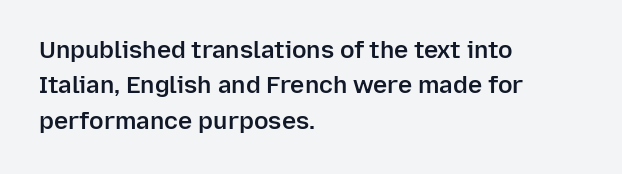
{"italic": "no", "bold": "semi", "underline": "no", "align": "left", "line_spacing": "normal", "line_spacing_ratio": 1.47, "letter_spacing": "normal", "letter_spacing_em": 0.0, "glyph_px": 24}
